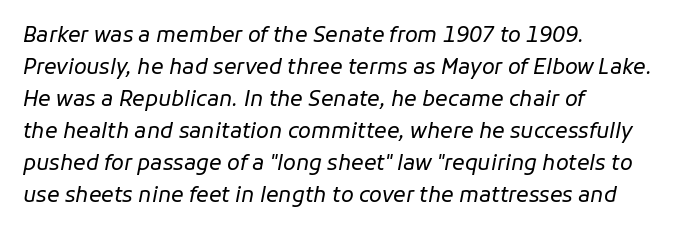
The image shows 21 px text type, italic (leaning right); set left-aligned, normal line spacing (1.52x), normal letter spacing, not underlined.
